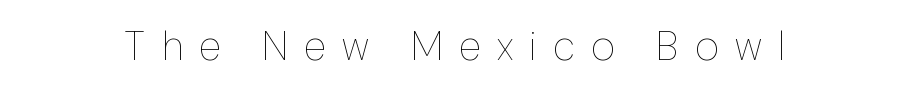
The image shows 41 px thin, condensed type, upright; set unusually wide letter spacing (+0.41 em), not underlined; low stroke contrast and a medium x-height.
